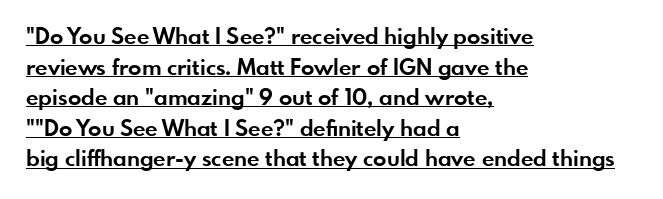
Q: Is the text bold? A: Yes.
Q: Is the text italic (slanted)? A: No, it is upright.
Q: Is the text underlined? A: Yes.
Q: How is the paragraph aligned? A: Left-aligned.
Q: Is the spacing between letters normal or unusually wide? A: Normal.
Q: Is the spacing between lines tight, normal or loose? A: Normal.
